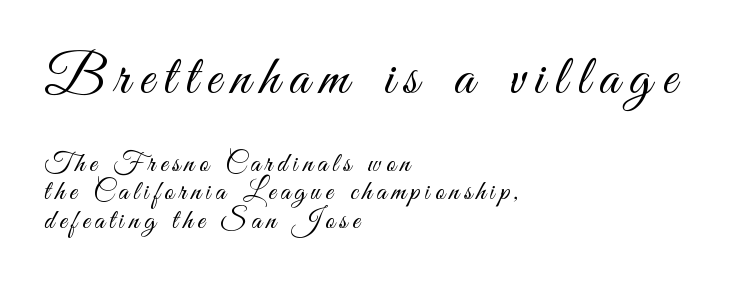
Q: Is the text bold? A: No.
Q: Is the text italic (slanted)? A: Yes.
Q: Is the typeface a serif or a sans-serif typeface? A: Sans-serif.
Q: Is the text underlined? A: No.
Q: How is the paragraph aligned? A: Left-aligned.
Q: Is the spacing between lines tight, normal or loose? A: Tight.
Q: Which block of text is set in a larger size, the first (top) or the second (bottom)? A: The first (top) one.
Q: Width (condensed, normal, or wide)? A: Condensed.
Q: Stroke contrast? A: Medium.
Q: x-height? A: Small.
Q: Monospaced? A: No.
